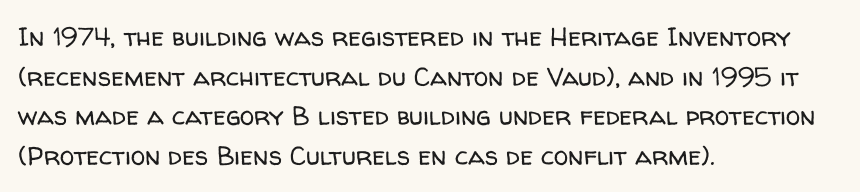
The block of text has a typical density, with ordinary space between rows. The line texture is even and compact thanks to regular tracking. Nothing heavy about these letters — not bold at all. Which margin do the lines hug? The left one — the right edge is uneven.
